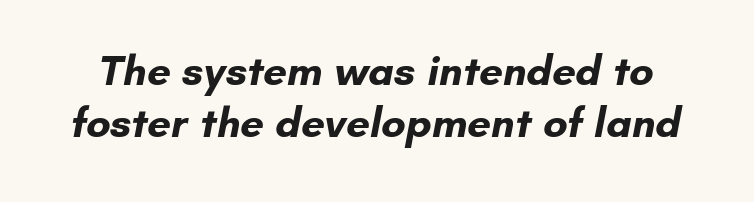
Unmarked baselines from the first word to the last. The font is running at its bold setting. Each word holds together tightly as a unit, with standard inter-letter gaps. Is this a fixed-width face? No — the glyphs have proportional, varying widths. I'd call this a sans setting — the letters go barefoot.
